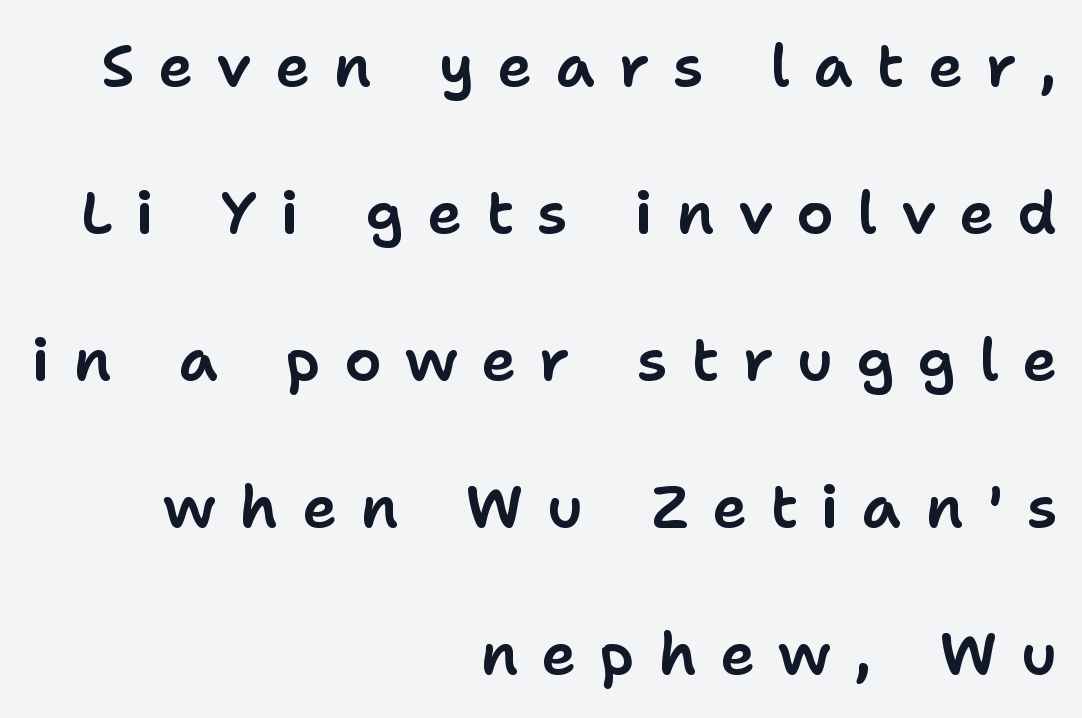
The image shows 59 px sans-serif type, upright; set right-aligned, loose line spacing (2.49x), unusually wide letter spacing (+0.4 em), not underlined; low stroke contrast and a medium x-height.
